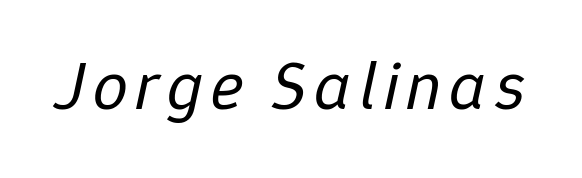
{"italic": "yes", "lean": "right", "slant_degrees": 12, "bold": "no", "weight": "regular", "width": "normal", "stroke_contrast": "low", "x_height": "medium", "monospaced": "no", "underline": "no", "glyph_px": 69}
